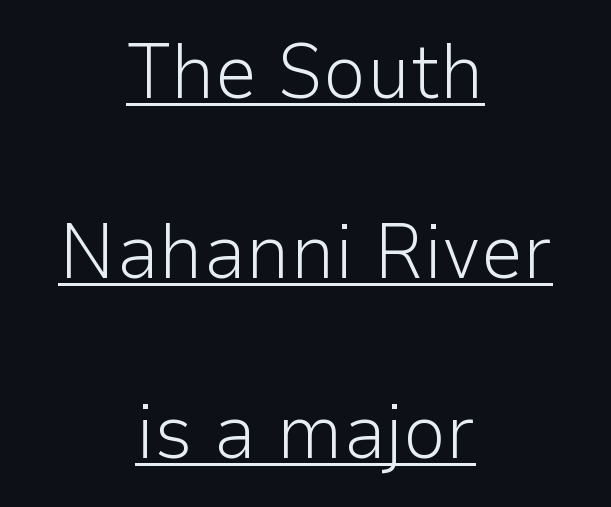
Q: Is the text bold? A: No.
Q: Is the text italic (slanted)? A: No, it is upright.
Q: Is the typeface a serif or a sans-serif typeface? A: Sans-serif.
Q: Is the text underlined? A: Yes.
Q: How is the paragraph aligned? A: Centered.
Q: Is the spacing between letters normal or unusually wide? A: Normal.
Q: Is the spacing between lines tight, normal or loose? A: Loose.
Q: Width (condensed, normal, or wide)? A: Normal.
Q: Stroke contrast? A: Low.
Q: x-height? A: Medium.
Q: Monospaced? A: No.
